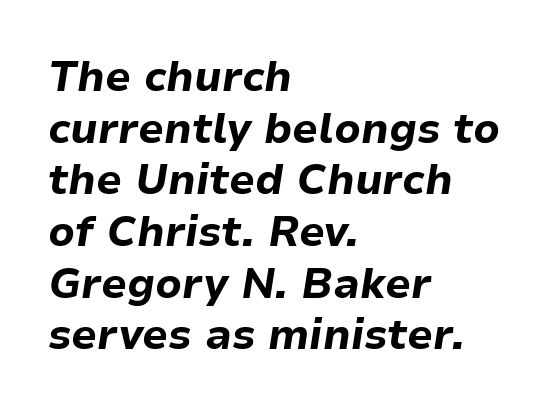
{"italic": "yes", "lean": "right", "slant_degrees": 9, "bold": "yes", "weight": "bold", "width": "normal", "stroke_contrast": "low", "x_height": "medium", "monospaced": "no", "underline": "no", "align": "left", "line_spacing_ratio": 1.23, "letter_spacing": "normal", "letter_spacing_em": 0.0, "glyph_px": 42}
